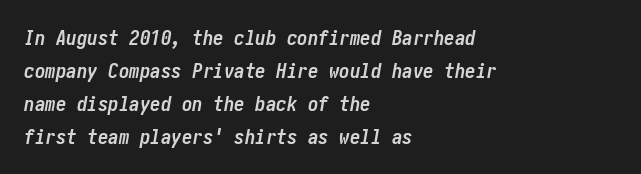
Q: Is the text bold? A: Yes.
Q: Is the text italic (slanted)? A: Yes, it leans right by about 10 degrees.
Q: Is the text underlined? A: No.
Q: How is the paragraph aligned? A: Left-aligned.
Q: Is the spacing between letters normal or unusually wide? A: Normal.
Q: Is the spacing between lines tight, normal or loose? A: Normal.
